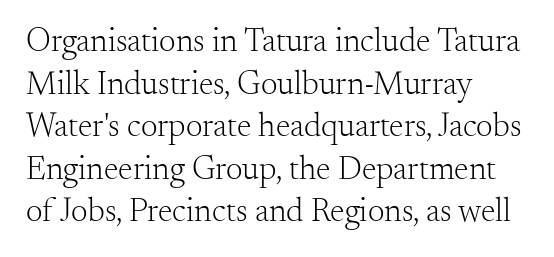
Caption: face not bold, strokes unweighted. Students, note that the glyphs here touch the page at normal intervals. Serifs: yes, visible at the terminals of the letterforms. Visually the block forms a straight wall on the left and a jagged coastline on the right. Decoration check: the copy has no underline. Character widths vary here, with narrow letters taking less room than wide ones.
